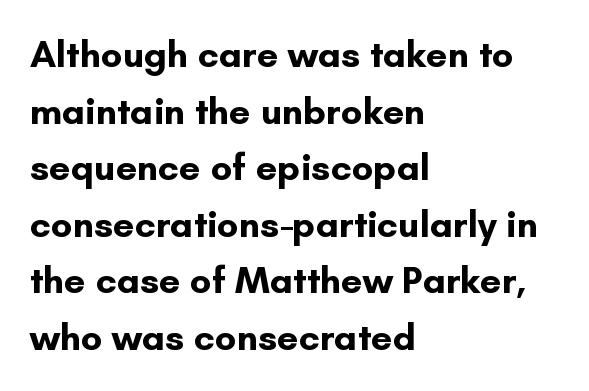
Q: Is the text bold? A: Yes.
Q: Is the text italic (slanted)? A: No, it is upright.
Q: Is the typeface a serif or a sans-serif typeface? A: Sans-serif.
Q: Is the text underlined? A: No.
Q: How is the paragraph aligned? A: Left-aligned.
Q: Is the spacing between letters normal or unusually wide? A: Normal.
Q: Is the spacing between lines tight, normal or loose? A: Normal.
Q: Width (condensed, normal, or wide)? A: Normal.
Q: Stroke contrast? A: Low.
Q: x-height? A: Small.
Q: Monospaced? A: No.
